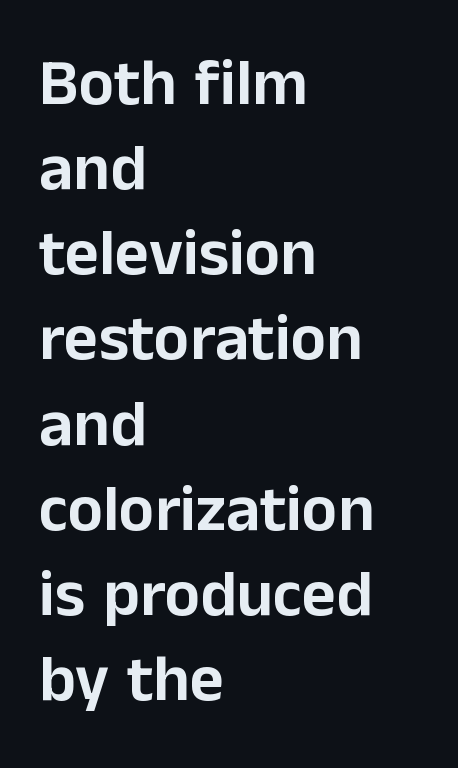
Clear beneath every line of the passage. Check where the strokes stop: nothing finishes them off — pure sans. The typesetter chose a ragged-right arrangement here. Posture: straight, roman, zero tilt. Here the designer chose a conventional face with non-uniform glyph widths.
